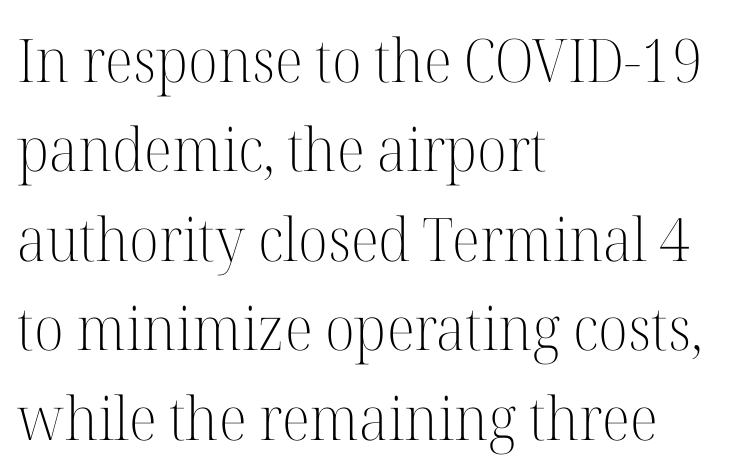
Horizontal alignment here is leftward, the default for most running prose. Is this a heavy cut? Hardly; it is regular or lighter. The vertical gap from one line to the next is medium. A clean baseline with only descenders dipping below it. You can tell it's not italic because the verticals are truly vertical. The rendering uses natural spacing where letterforms have individual widths.
